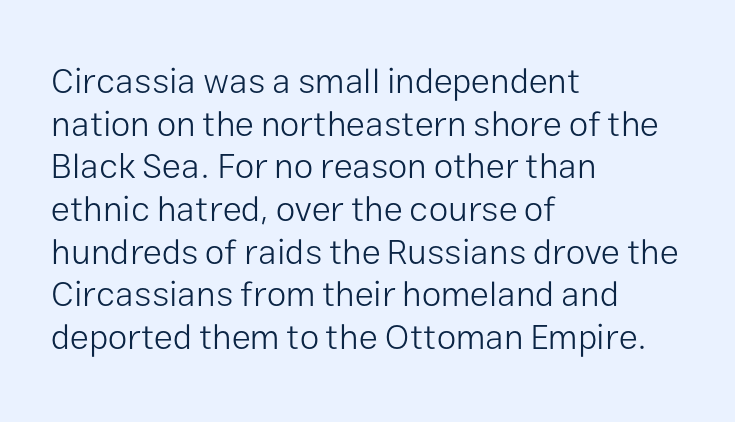
{"serif": "no", "italic": "no", "bold": "no", "weight": "light", "width": "normal", "stroke_contrast": "low", "x_height": "medium", "monospaced": "no", "underline": "no", "align": "left", "line_spacing_ratio": 1.22, "letter_spacing": "normal", "letter_spacing_em": 0.0, "glyph_px": 35}
